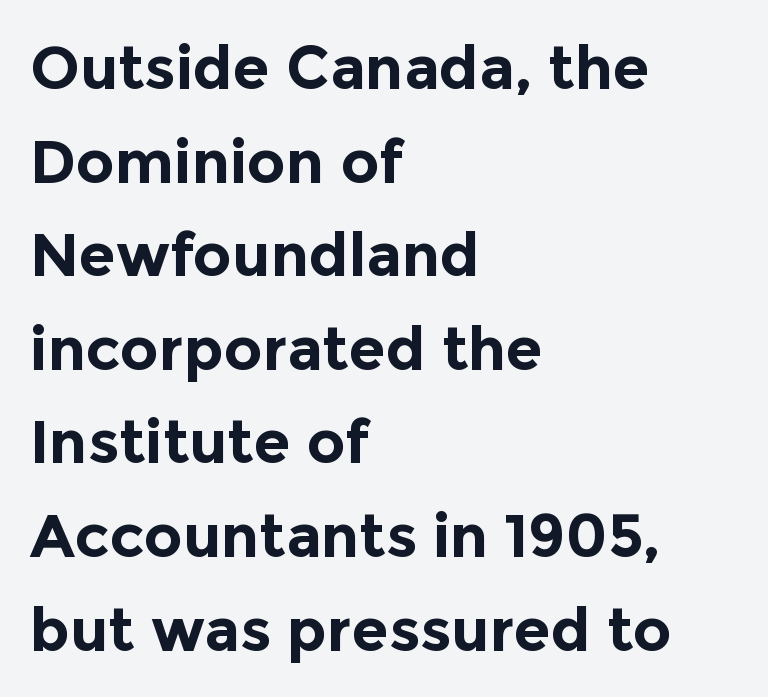
The image shows 60 px bold sans-serif type, upright; set left-aligned, normal line spacing (1.56x), normal letter spacing, not underlined; a medium x-height.
